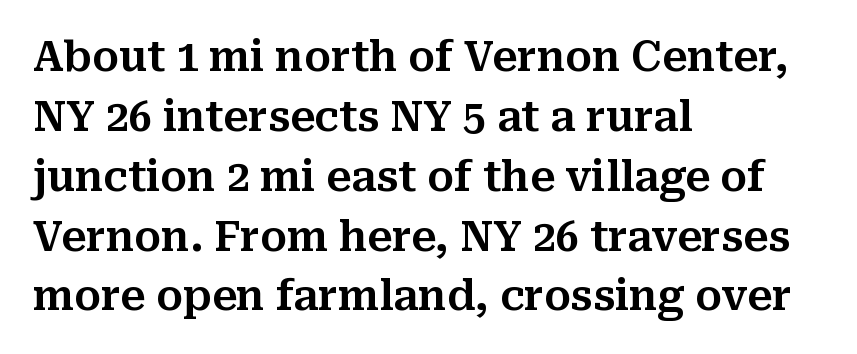
Q: Is the text italic (slanted)? A: No, it is upright.
Q: Is the typeface a serif or a sans-serif typeface? A: Serif.
Q: Is the text underlined? A: No.
Q: How is the paragraph aligned? A: Left-aligned.
Q: Is the spacing between letters normal or unusually wide? A: Normal.
Q: Is the spacing between lines tight, normal or loose? A: Normal.
Q: Width (condensed, normal, or wide)? A: Normal.
Q: Stroke contrast? A: Medium.
Q: x-height? A: Medium.
Q: Monospaced? A: No.
